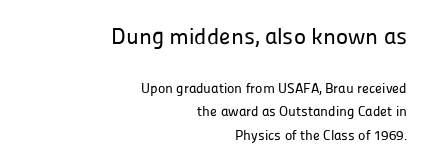
{"italic": "no", "underline": "no", "align": "right", "line_spacing": "normal", "line_spacing_ratio": 1.67, "letter_spacing": "normal", "letter_spacing_em": 0.0, "larger_block": "first", "size_ratio": 1.64, "glyph_px": 23}
